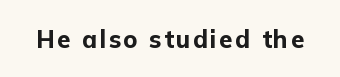
{"italic": "no", "bold": "yes", "underline": "no", "glyph_px": 24}
